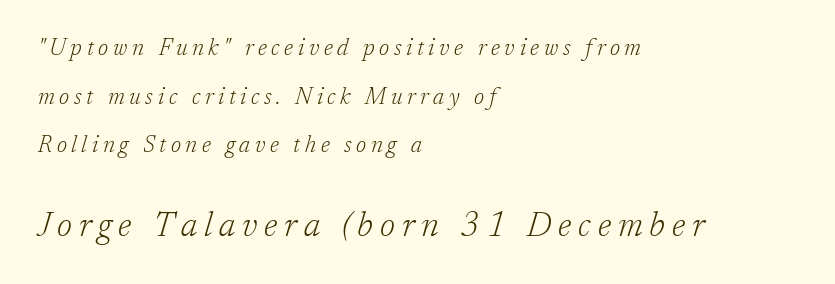
The image shows 34 px light serif type, italic (leaning right); set left-aligned, loose line spacing (2.11x), unusually wide letter spacing (+0.2 em), not underlined; the second (bottom) block is 1.48x larger; low stroke contrast and a medium x-height.
